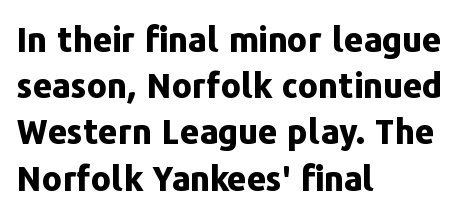
The image shows 34 px bold sans-serif type, upright; set left-aligned, normal line spacing (1.36x), normal letter spacing, not underlined; low stroke contrast and a medium x-height.
